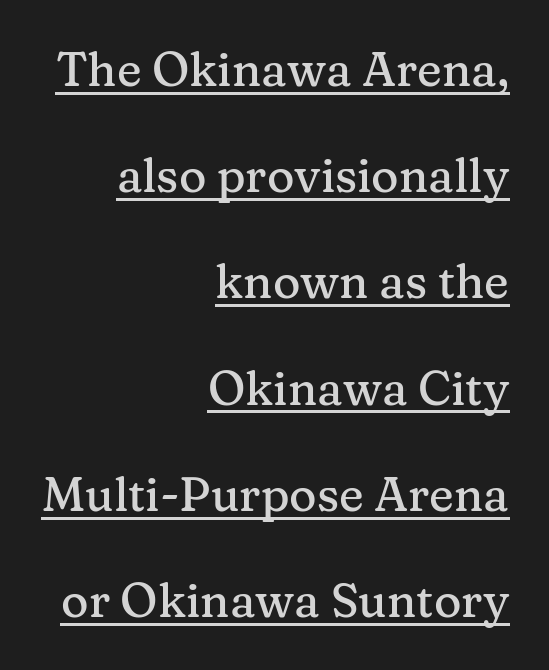
The image shows 47 px serif type, upright; set right-aligned, loose line spacing (2.26x), normal letter spacing, underlined; medium stroke contrast and a medium x-height.
